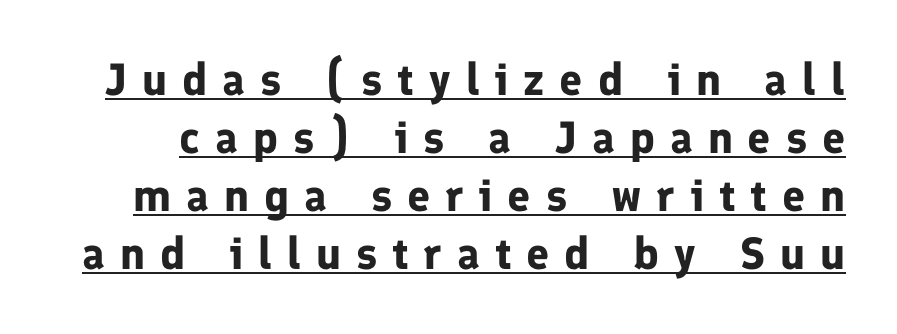
Q: Is the text bold? A: Yes.
Q: Is the text italic (slanted)? A: No, it is upright.
Q: Is the typeface a serif or a sans-serif typeface? A: Sans-serif.
Q: Is the text underlined? A: Yes.
Q: Is the spacing between letters normal or unusually wide? A: Unusually wide.
Q: Is the spacing between lines tight, normal or loose? A: Normal.
Q: Width (condensed, normal, or wide)? A: Normal.
Q: Stroke contrast? A: Low.
Q: x-height? A: Medium.
Q: Monospaced? A: No.
